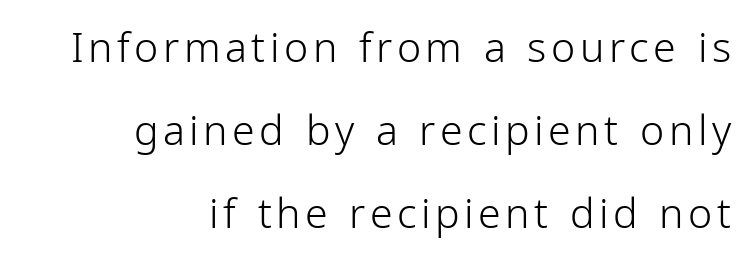
{"serif": "no", "italic": "no", "bold": "no", "weight": "light", "width": "condensed", "stroke_contrast": "low", "x_height": "medium", "monospaced": "no", "underline": "no", "align": "right", "line_spacing": "loose", "line_spacing_ratio": 2.02, "glyph_px": 41}
